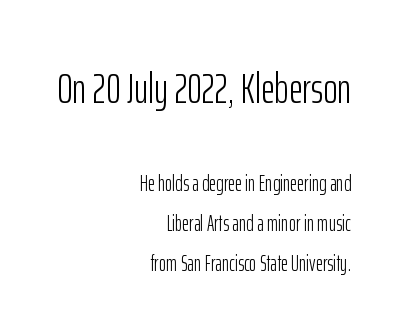
{"serif": "no", "italic": "no", "bold": "no", "weight": "light", "width": "condensed", "stroke_contrast": "low", "x_height": "medium", "monospaced": "no", "underline": "no", "align": "right", "line_spacing_ratio": 1.81, "letter_spacing": "normal", "letter_spacing_em": 0.0, "larger_block": "first", "size_ratio": 1.95, "glyph_px": 43}
